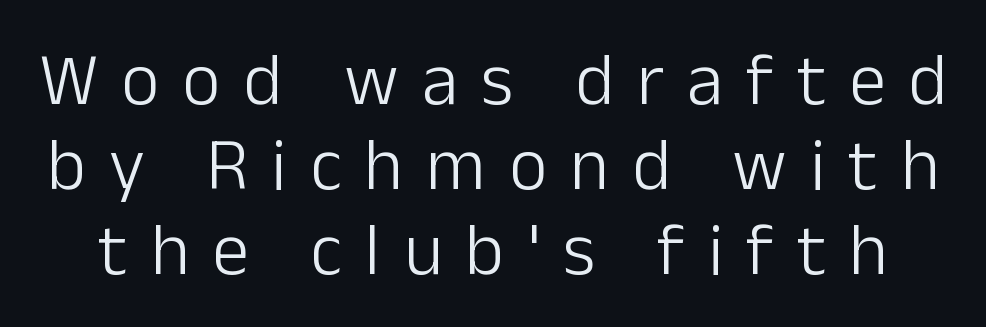
{"serif": "no", "italic": "no", "bold": "no", "weight": "light", "width": "normal", "stroke_contrast": "low", "x_height": "medium", "monospaced": "no", "underline": "no", "line_spacing": "tight", "line_spacing_ratio": 1.15, "letter_spacing": "wide", "letter_spacing_em": 0.31, "glyph_px": 74}
